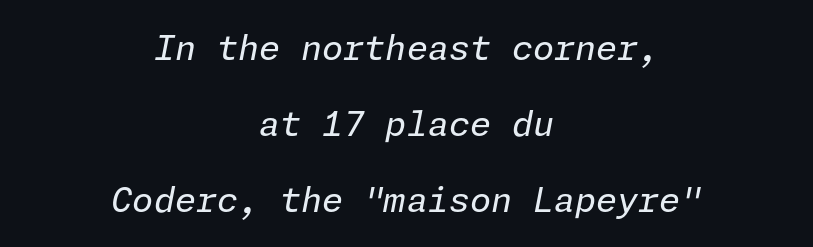
{"italic": "yes", "lean": "right", "slant_degrees": 11, "bold": "no", "weight": "regular", "width": "normal", "stroke_contrast": "low", "x_height": "medium", "underline": "no", "align": "center", "line_spacing": "loose", "line_spacing_ratio": 2.24, "letter_spacing": "normal", "letter_spacing_em": 0.0, "glyph_px": 34}
